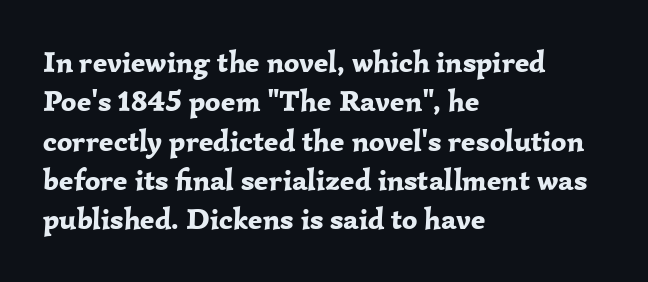
The image shows 30 px bold serif type, upright; set left-aligned, normal line spacing (1.31x), normal letter spacing, not underlined; low stroke contrast and a medium x-height.
